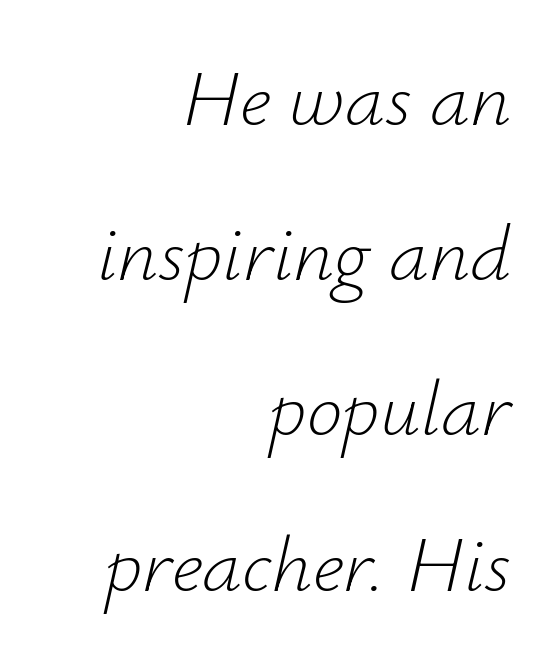
Q: Is the text bold? A: No.
Q: Is the text italic (slanted)? A: Yes, it leans right by about 12 degrees.
Q: Is the text underlined? A: No.
Q: How is the paragraph aligned? A: Right-aligned.
Q: Is the spacing between letters normal or unusually wide? A: Normal.
Q: Is the spacing between lines tight, normal or loose? A: Loose.
Q: Width (condensed, normal, or wide)? A: Normal.
Q: Stroke contrast? A: Low.
Q: x-height? A: Small.
Q: Monospaced? A: No.
